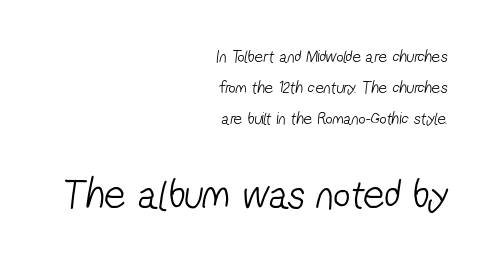
The image shows 42 px light, condensed sans-serif type; set right-aligned, line spacing 1.81x, normal letter spacing, not underlined; the second (bottom) block is 2.47x larger; low stroke contrast and a medium x-height.
